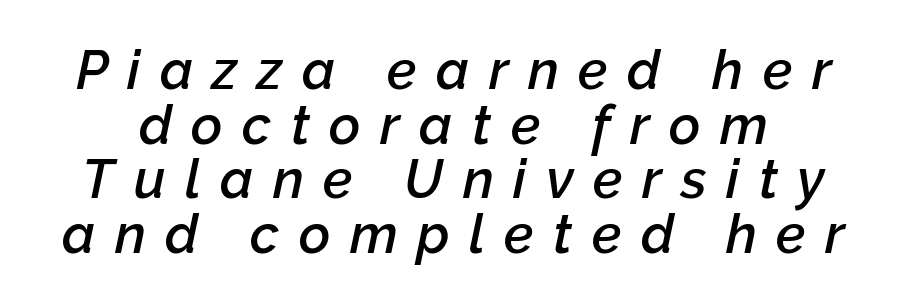
{"italic": "yes", "lean": "right", "slant_degrees": 12, "bold": "semi", "weight": "semibold", "width": "normal", "stroke_contrast": "low", "x_height": "medium", "monospaced": "no", "underline": "no", "line_spacing": "tight", "line_spacing_ratio": 1.01, "letter_spacing": "wide", "letter_spacing_em": 0.36, "glyph_px": 54}
